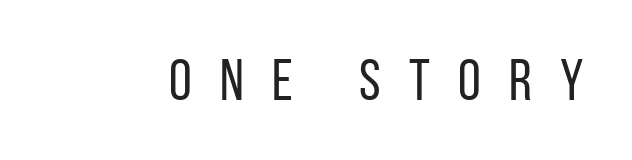
The cut favours lightness, reaching ordinary text weight at its darkest. The rendering uses natural spacing where letterforms have individual widths. Letters rest on an invisible, unmarked baseline. Check where the strokes stop: nothing finishes them off — pure sans. Each word looks stretched out because of the extra space between its letters.
